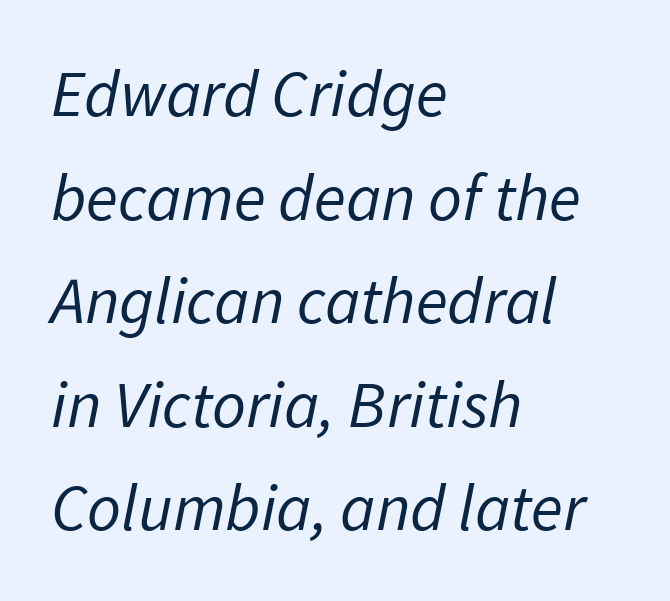
Weight class: somewhere from thin through regular. The block of text has a typical density, with ordinary space between rows. Type style note: lacks serifs. Caption: standard tracking, unaltered. Each line starts at the same left margin while the right side varies. The words here are not underlined.
